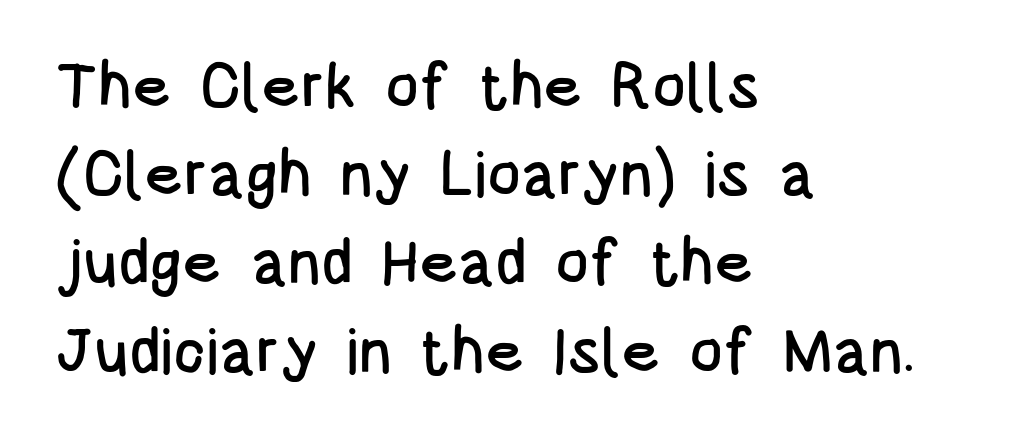
{"serif": "no", "italic": "no", "width": "condensed", "stroke_contrast": "low", "x_height": "large", "monospaced": "no", "underline": "no", "align": "left", "line_spacing": "normal", "line_spacing_ratio": 1.4, "letter_spacing": "normal", "letter_spacing_em": 0.0, "glyph_px": 63}
